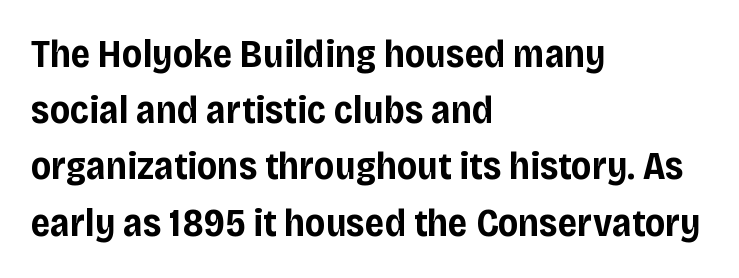
These lines are rendered in a variable-pitch font. Every character sits straight up, as roman type does. A typesetter would call this zero additional tracking. Casual observation: everything's shoved over to the left.
